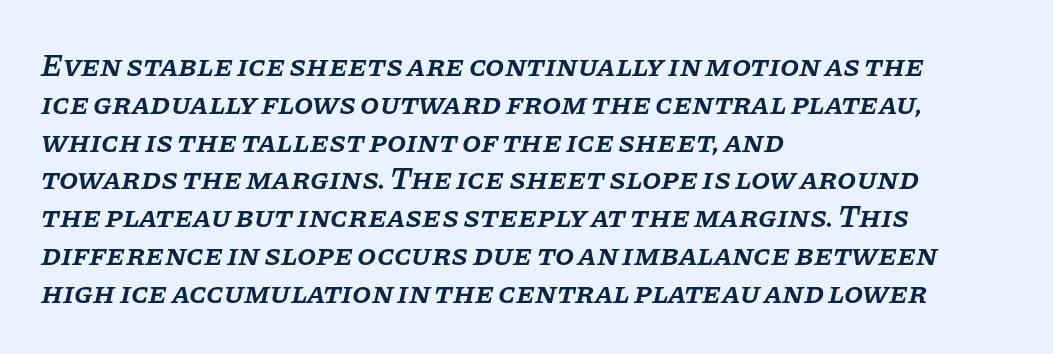
The image shows 31 px semibold serif type, italic (leaning right); set left-aligned, line spacing 1.22x, normal letter spacing, not underlined; low stroke contrast and a large x-height.
